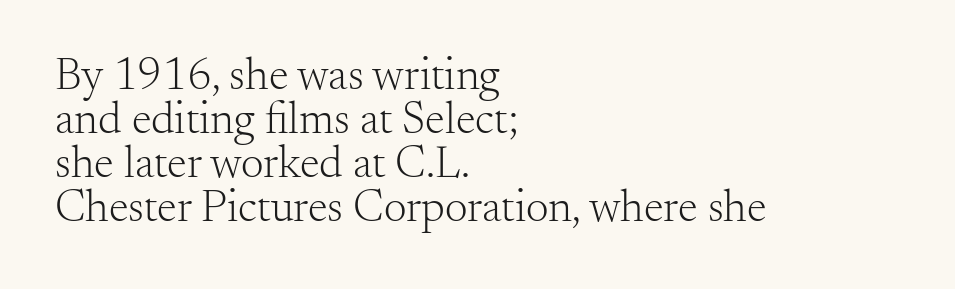
Nope, not italic — everything's standing straight. Small tapered or slab feet sit at the stroke ends, so this counts as serif. Varying glyph widths throughout — classic text-font behaviour. If you drew a ruler down the left edge, every line would touch it.
